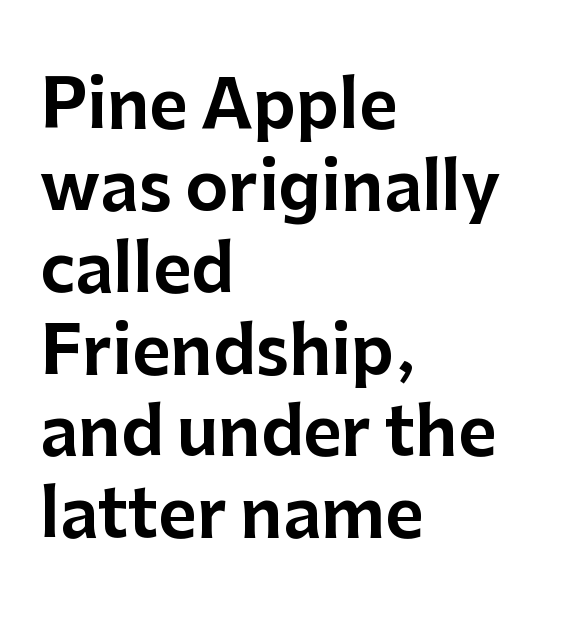
{"serif": "no", "italic": "no", "width": "normal", "stroke_contrast": "low", "x_height": "medium", "monospaced": "no", "underline": "no", "align": "left", "line_spacing_ratio": 1.24, "letter_spacing": "normal", "letter_spacing_em": 0.0, "glyph_px": 66}
